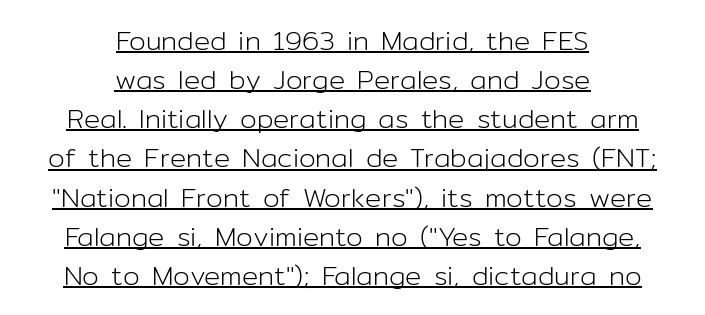
{"italic": "no", "bold": "no", "underline": "yes", "align": "center", "line_spacing": "normal", "line_spacing_ratio": 1.45, "letter_spacing": "normal", "letter_spacing_em": 0.0, "glyph_px": 27}
